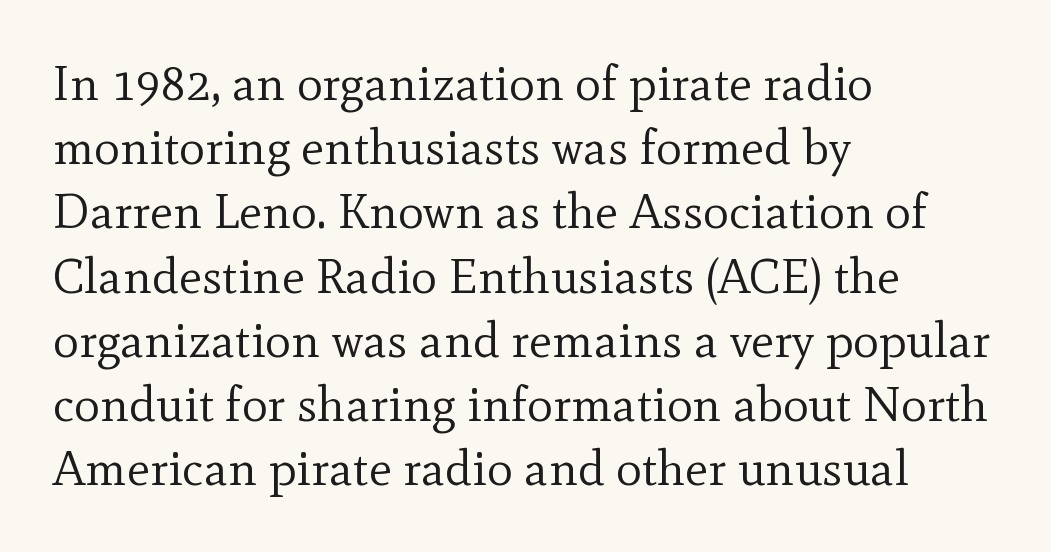
Classification — serif. Caption: multi-line text, flush left, ragged right. In terms of leading, this rendering sits right in the middle. Does extra space separate the letters? No, they use regular spacing.
